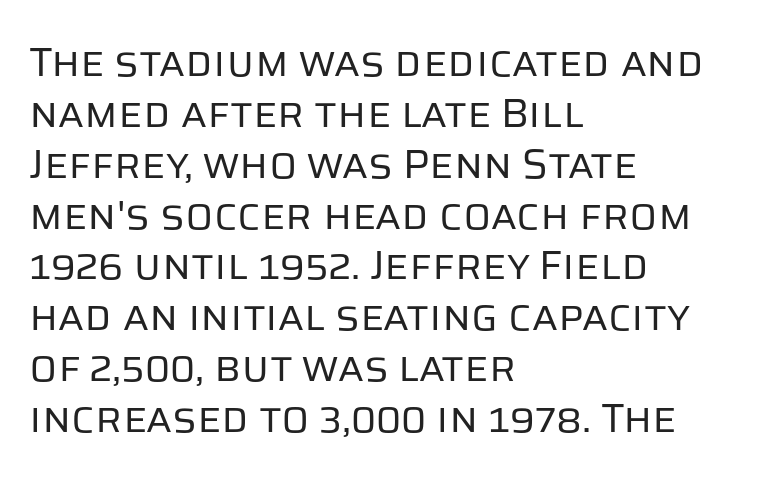
The image shows 41 px regular-weight sans-serif type, upright; set left-aligned, line spacing 1.24x, normal letter spacing, not underlined; low stroke contrast and a large x-height.
